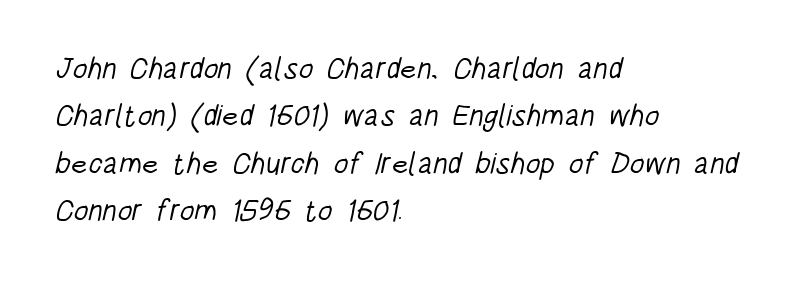
The image shows 30 px light, condensed sans-serif type; set left-aligned, normal line spacing (1.58x), normal letter spacing, not underlined; low stroke contrast and a large x-height.
